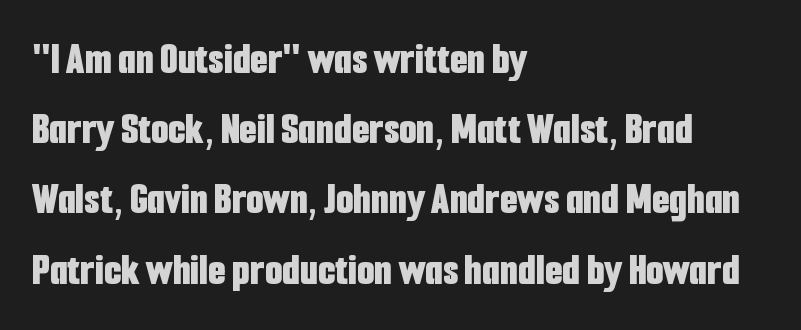
{"serif": "no", "italic": "no", "bold": "yes", "weight": "bold", "width": "condensed", "stroke_contrast": "low", "x_height": "medium", "monospaced": "no", "underline": "no", "align": "left", "line_spacing": "normal", "line_spacing_ratio": 1.56, "letter_spacing": "normal", "letter_spacing_em": 0.0, "glyph_px": 45}
